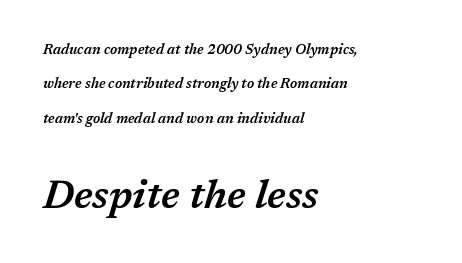
The image shows 40 px semibold type, italic (leaning right); set left-aligned, loose line spacing (2.46x), normal letter spacing, not underlined; the second (bottom) block is 2.86x larger; medium stroke contrast and a medium x-height.
